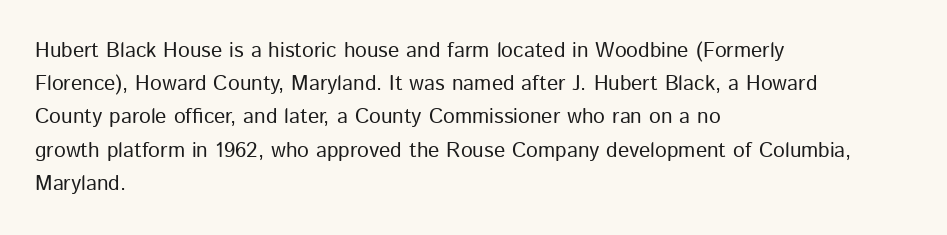
The image shows 21 px text type, upright; set left-aligned, normal line spacing (1.58x), normal letter spacing, not underlined.
